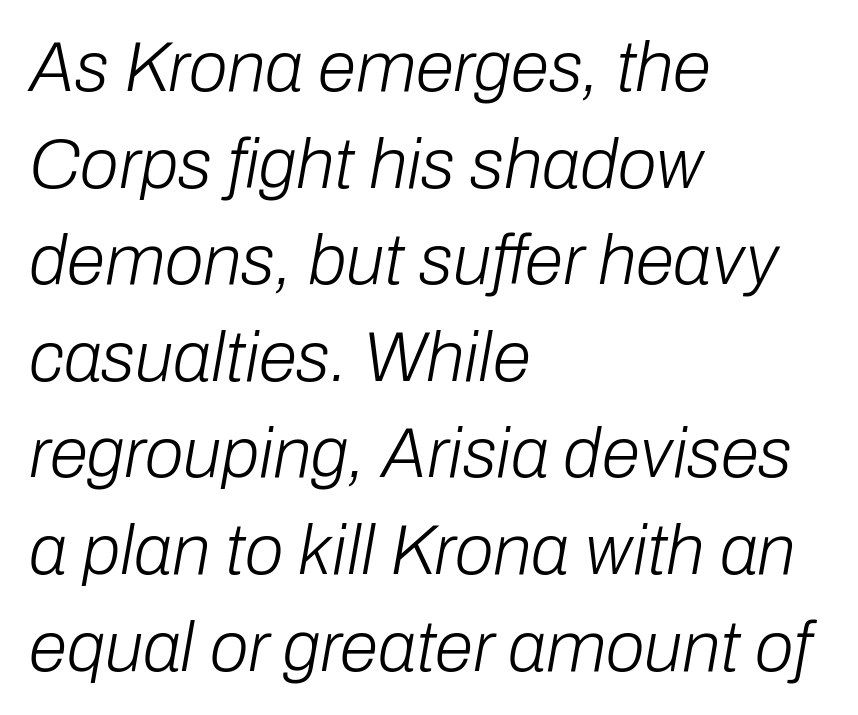
{"italic": "yes", "lean": "right", "slant_degrees": 10, "bold": "no", "weight": "light", "width": "normal", "stroke_contrast": "low", "x_height": "medium", "monospaced": "no", "underline": "no", "align": "left", "line_spacing": "normal", "line_spacing_ratio": 1.38, "letter_spacing": "normal", "letter_spacing_em": 0.0, "glyph_px": 70}
